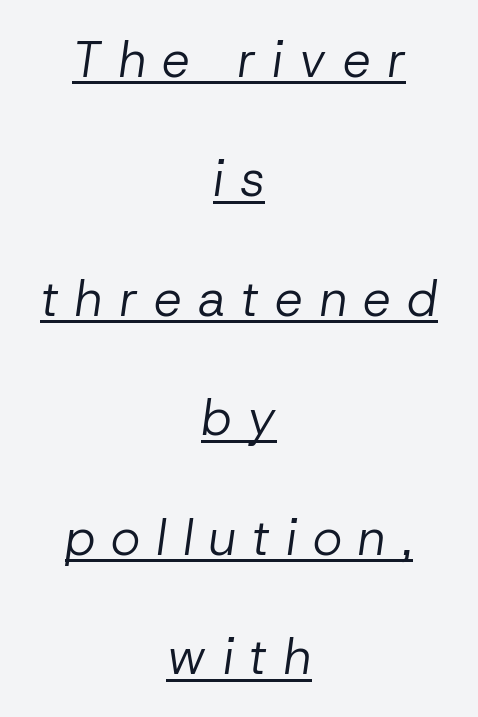
The face used here is proportionally spaced, like ordinary book or web type. This sample trades compactness for vertical openness between lines. This rendering features underlined lettering. The lines in this sample share a center point and differ in where they start and stop. Observe the lean: these are italic letterforms. Observe the wide spacing: letters keep a clear distance from each other.
